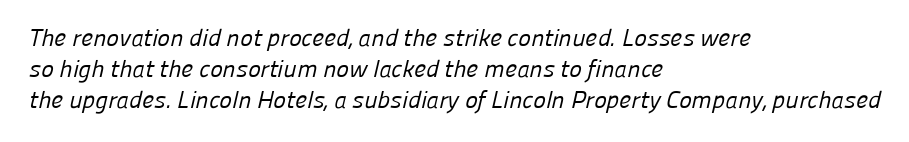
Q: Is the text bold? A: No.
Q: Is the text underlined? A: No.
Q: How is the paragraph aligned? A: Left-aligned.
Q: Is the spacing between letters normal or unusually wide? A: Normal.
Q: Is the spacing between lines tight, normal or loose? A: Normal.
